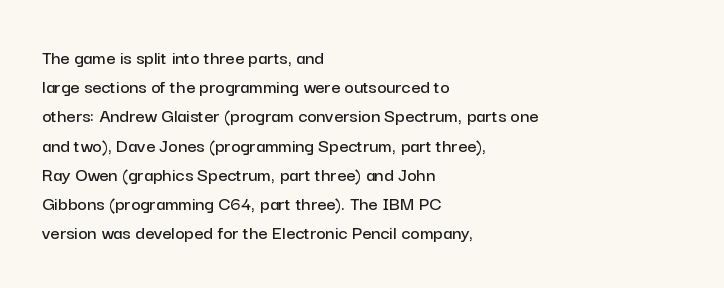
A bare baseline throughout the passage. Tracking value appears to be zero — textbook default spacing. The lettering holds an erect, upright posture throughout. The lines in this sample share a left origin and differ only in where they stop.
